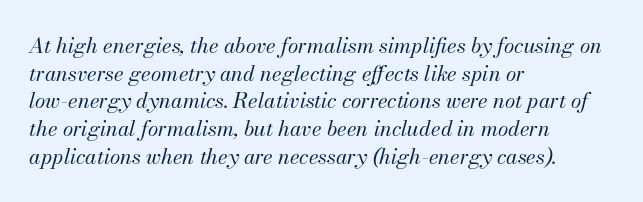
The image shows 21 px text type, italic (leaning right); set left-aligned, normal line spacing (1.32x), normal letter spacing, not underlined.
